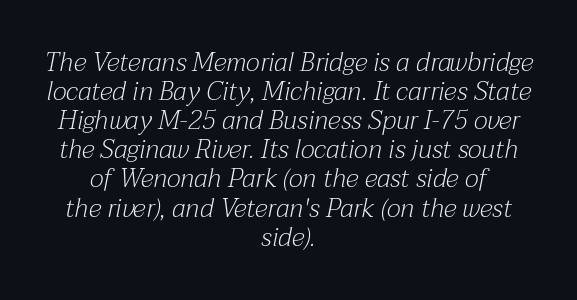
The image shows 26 px text type, italic (leaning right); set centered, tight line spacing (1.12x), normal letter spacing, not underlined.
